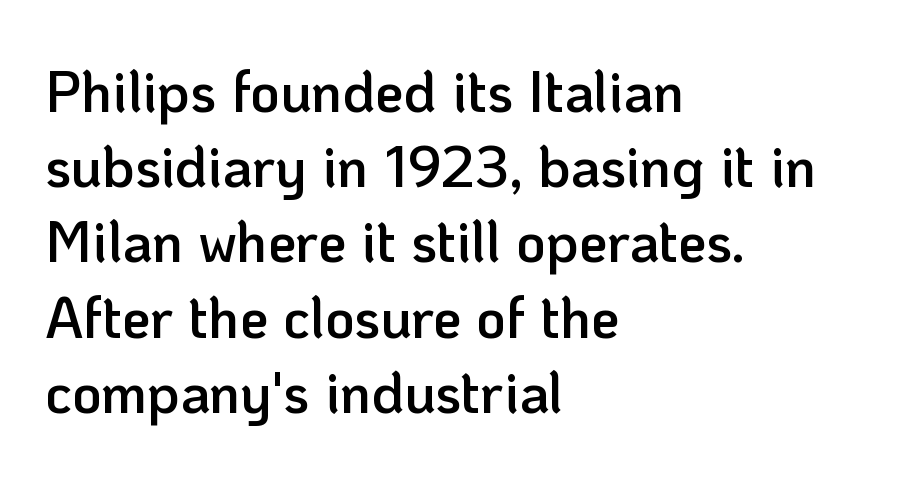
{"serif": "no", "italic": "no", "bold": "semi", "weight": "semibold", "width": "normal", "stroke_contrast": "low", "x_height": "medium", "monospaced": "no", "underline": "no", "align": "left", "line_spacing": "normal", "line_spacing_ratio": 1.32, "letter_spacing": "normal", "letter_spacing_em": 0.0, "glyph_px": 57}
